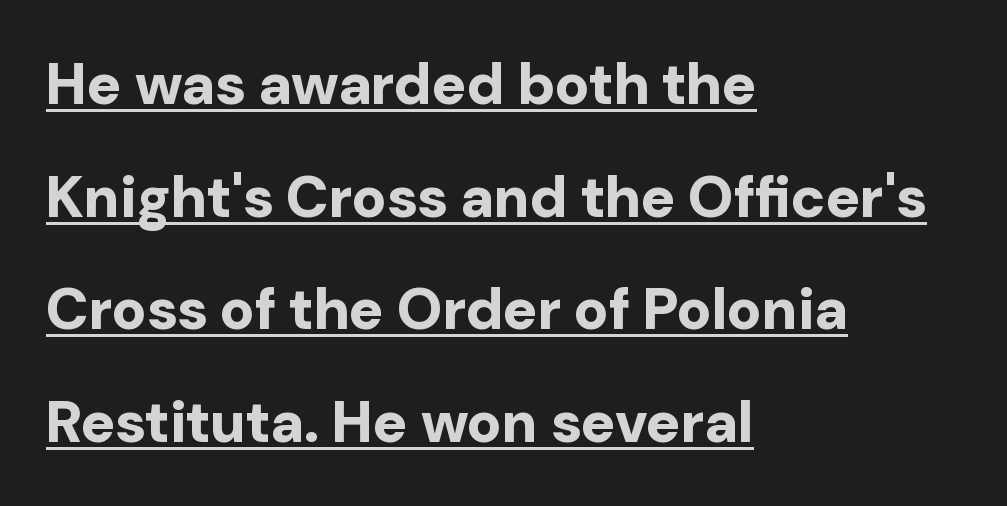
Q: Is the text bold? A: Yes.
Q: Is the text italic (slanted)? A: No, it is upright.
Q: Is the typeface a serif or a sans-serif typeface? A: Sans-serif.
Q: Is the text underlined? A: Yes.
Q: How is the paragraph aligned? A: Left-aligned.
Q: Is the spacing between letters normal or unusually wide? A: Normal.
Q: Is the spacing between lines tight, normal or loose? A: Loose.
Q: Width (condensed, normal, or wide)? A: Normal.
Q: Stroke contrast? A: Low.
Q: x-height? A: Medium.
Q: Monospaced? A: No.
